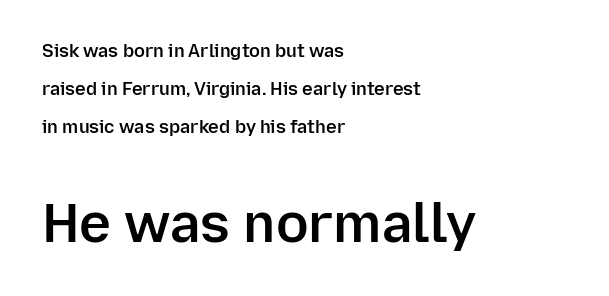
The space beneath each line is pristine and unruled. A typesetter would call this proportional, since set widths differ per character. Here the second block reads like a headline and the first like body copy. These words are printed semibold, heavier than regular yet not bold.
